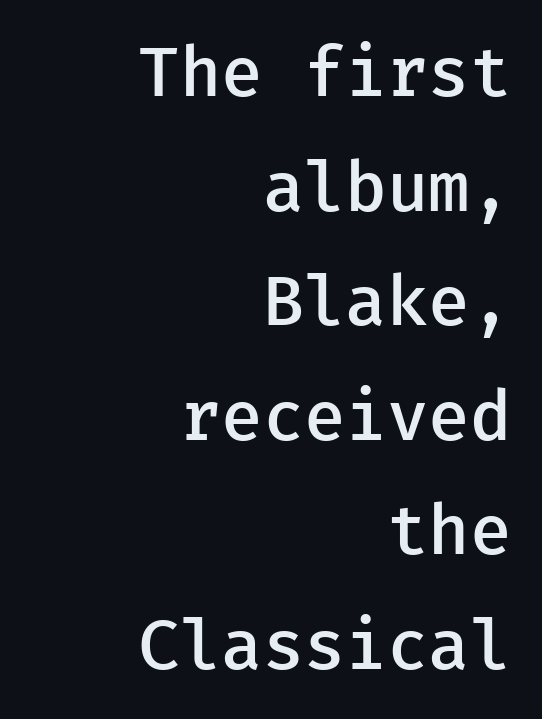
{"serif": "no", "italic": "no", "bold": "semi", "weight": "semibold", "width": "normal", "stroke_contrast": "low", "x_height": "medium", "underline": "no", "align": "right", "line_spacing": "normal", "line_spacing_ratio": 1.66, "letter_spacing": "normal", "letter_spacing_em": 0.0, "glyph_px": 69}
